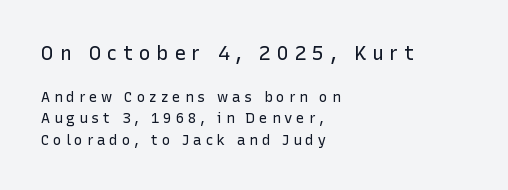
{"italic": "no", "bold": "no", "underline": "no", "align": "left", "line_spacing": "normal", "line_spacing_ratio": 1.54, "letter_spacing": "wide", "letter_spacing_em": 0.28, "larger_block": "first", "size_ratio": 1.43, "glyph_px": 20}
